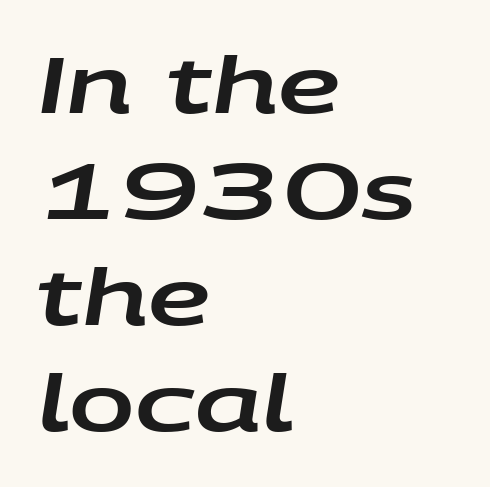
This sample uses plain, unmodified letter spacing. The paragraph has a hard left edge and a soft right edge. Character widths vary here, with narrow letters taking less room than wide ones. The passage shown stacks its lines at a standard gap. Emphasis-style slanted type is in use. Plain, unruled lines of type.
